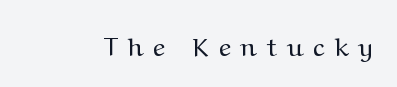
The type sits square on the baseline with zero lean. The weight tops out at a normal text grade. A bare baseline throughout the passage. Does extra space separate the letters? Yes, quite a lot of it.
